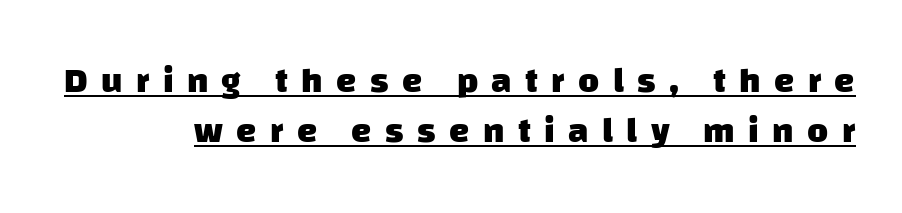
The image shows 36 px heavy sans-serif type; set right-aligned, normal line spacing (1.39x), unusually wide letter spacing (+0.37 em), underlined; low stroke contrast and a large x-height.
